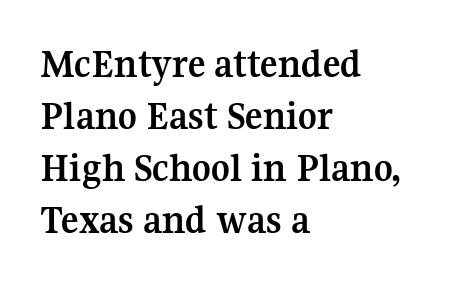
The image shows 41 px semibold serif type, upright; set left-aligned, normal line spacing (1.27x), normal letter spacing, not underlined; medium stroke contrast and a medium x-height.
